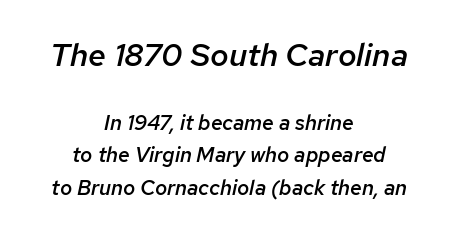
A student would notice the top passage is typeset larger than what follows. Centered paragraph, ragged on both sides. Beneath every word, the page is bare. The passage shown leans; its letterforms are oblique.
